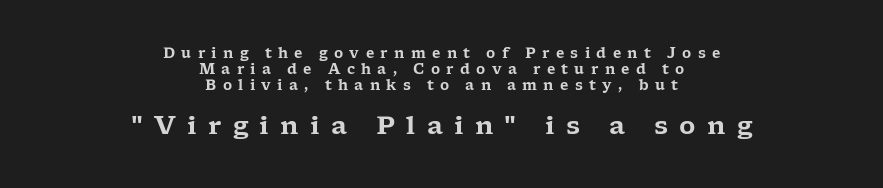
Q: Is the text italic (slanted)? A: No, it is upright.
Q: Is the text underlined? A: No.
Q: How is the paragraph aligned? A: Centered.
Q: Is the spacing between letters normal or unusually wide? A: Unusually wide.
Q: Is the spacing between lines tight, normal or loose? A: Tight.
Q: Which block of text is set in a larger size, the first (top) or the second (bottom)? A: The second (bottom) one.
